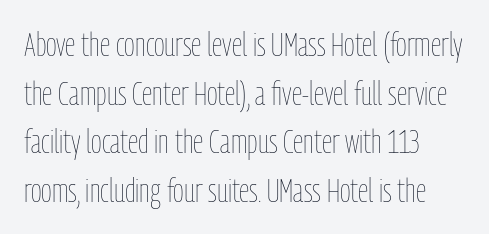
Anything drawn beneath the words? Only blank space. Letter spacing: default. This sample has the flowing, uneven cadence of proportional lettering. You can tell it's not italic because the verticals are truly vertical. These lines are set flush left with a ragged right edge. Bold? No — there's no thickening of the strokes.
